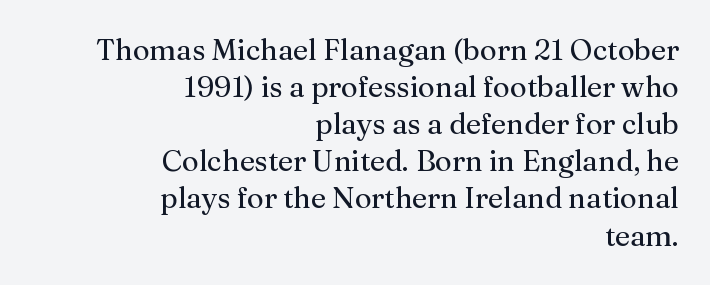
Q: Is the text bold? A: No.
Q: Is the text italic (slanted)? A: No, it is upright.
Q: Is the typeface a serif or a sans-serif typeface? A: Serif.
Q: Is the text underlined? A: No.
Q: How is the paragraph aligned? A: Right-aligned.
Q: Is the spacing between letters normal or unusually wide? A: Normal.
Q: Is the spacing between lines tight, normal or loose? A: Normal.
Q: Width (condensed, normal, or wide)? A: Normal.
Q: Stroke contrast? A: Medium.
Q: x-height? A: Medium.
Q: Monospaced? A: No.
